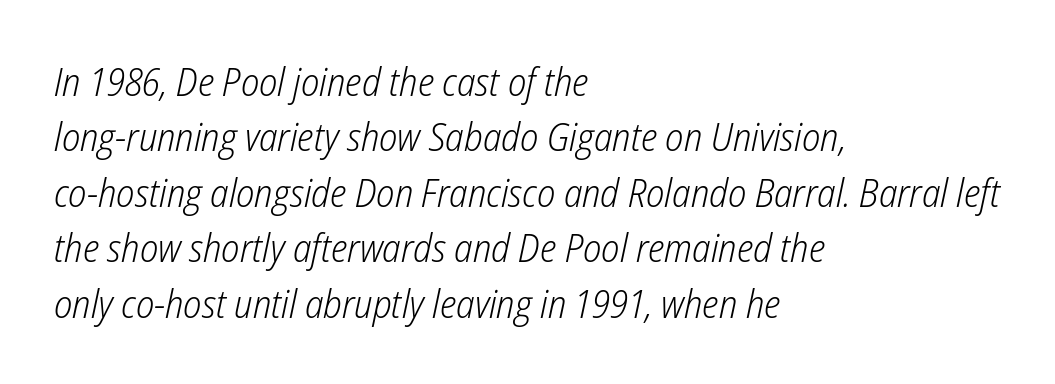
The zone under the glyphs is completely vacant. The rendering keeps characters at their native spacing. The typesetter chose a ragged-right arrangement here. Caption: face not bold, strokes unweighted.
